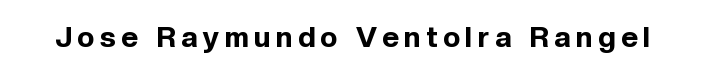
Q: Is the text bold? A: Yes.
Q: Is the text italic (slanted)? A: No, it is upright.
Q: Is the typeface a serif or a sans-serif typeface? A: Sans-serif.
Q: Is the text underlined? A: No.
Q: Width (condensed, normal, or wide)? A: Normal.
Q: x-height? A: Medium.
Q: Monospaced? A: No.
